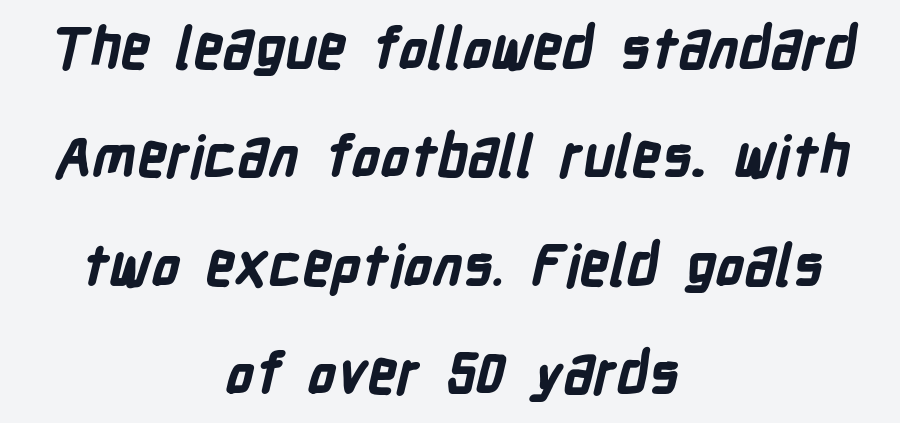
The string is rendered with underlining switched off. How heavy is the stroke? Heavy — this is a bold. The rendering uses natural spacing where letterforms have individual widths. Compared with a flush-left layout, this one balances lines on the center instead.
